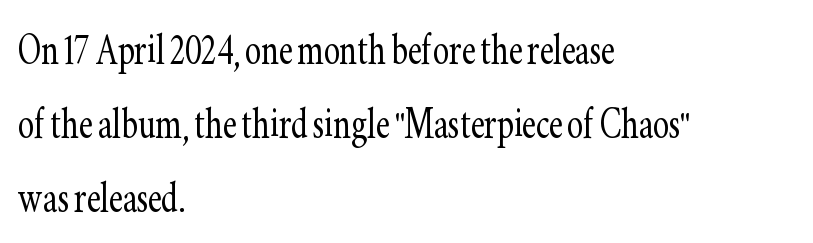
Nope, not italic — everything's standing straight. The foot of each line stays bare and open. One-word summary of the alignment: left. Unbolded letterforms with no extra heft. The leading is moderate, giving the passage an even texture. These lines are rendered in a variable-pitch font.
